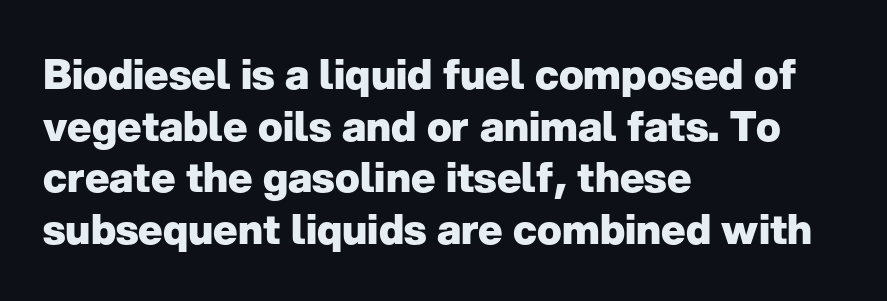
The image shows 41 px heavy sans-serif type, upright; set left-aligned, normal line spacing (1.26x), normal letter spacing, not underlined; low stroke contrast and a medium x-height.
